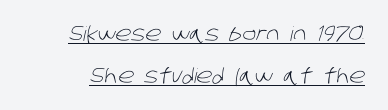
{"bold": "no", "underline": "yes", "line_spacing": "loose", "line_spacing_ratio": 2.08, "letter_spacing": "normal", "letter_spacing_em": 0.0, "glyph_px": 20}
